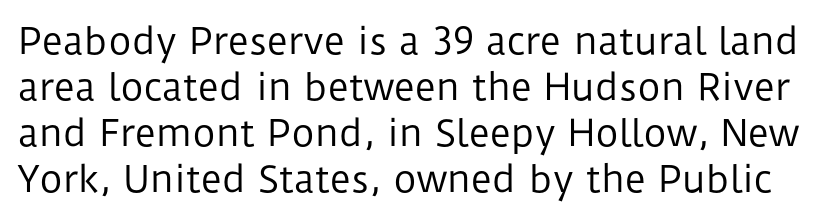
Q: Is the text bold? A: No.
Q: Is the text italic (slanted)? A: No, it is upright.
Q: Is the typeface a serif or a sans-serif typeface? A: Sans-serif.
Q: Is the text underlined? A: No.
Q: Is the spacing between letters normal or unusually wide? A: Normal.
Q: Is the spacing between lines tight, normal or loose? A: Normal.
Q: Width (condensed, normal, or wide)? A: Normal.
Q: Stroke contrast? A: Low.
Q: x-height? A: Medium.
Q: Monospaced? A: No.
